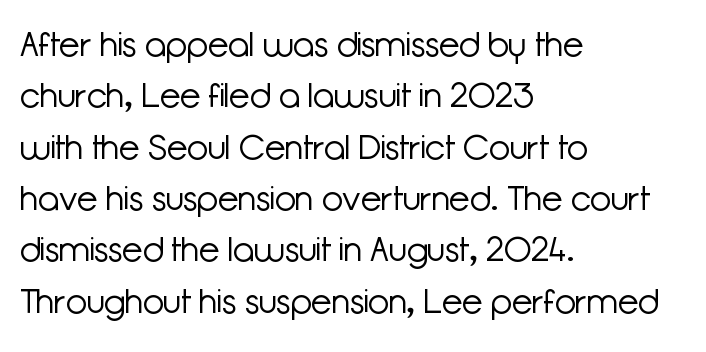
Q: Is the text bold? A: No.
Q: Is the text italic (slanted)? A: No, it is upright.
Q: Is the typeface a serif or a sans-serif typeface? A: Sans-serif.
Q: Is the text underlined? A: No.
Q: How is the paragraph aligned? A: Left-aligned.
Q: Is the spacing between letters normal or unusually wide? A: Normal.
Q: Is the spacing between lines tight, normal or loose? A: Normal.
Q: Width (condensed, normal, or wide)? A: Normal.
Q: Stroke contrast? A: Low.
Q: x-height? A: Medium.
Q: Monospaced? A: No.
